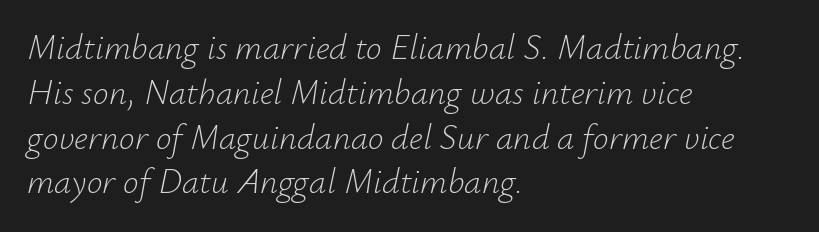
Vertical spacing — default. The passage shown is typed in a proportional face where columns would drift. Letter spacing: default. Heaviness? Minimal to ordinary, like unemphasized prose. The typography opts for an oblique posture over an upright one. The passage shown is not underscored anywhere.
